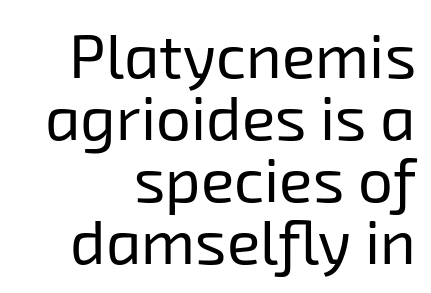
The image shows 62 px regular-weight sans-serif type; set right-aligned, tight line spacing (1.0x), normal letter spacing, not underlined; low stroke contrast and a medium x-height.
